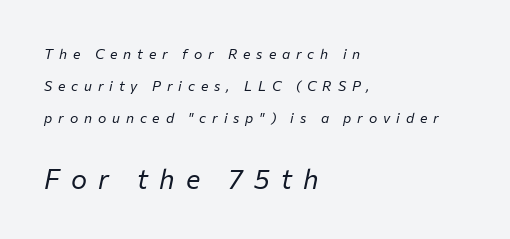
The image shows 27 px text type, italic (leaning right); set left-aligned, loose line spacing (2.27x), unusually wide letter spacing (+0.42 em), not underlined; the second (bottom) block is 1.93x larger.
